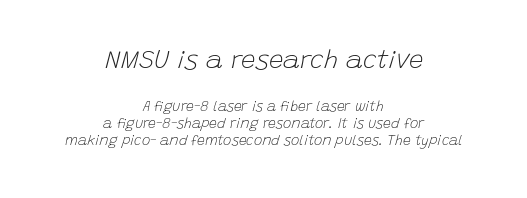
{"italic": "yes", "lean": "right", "slant_degrees": 15, "bold": "no", "underline": "no", "align": "center", "line_spacing_ratio": 1.21, "letter_spacing": "normal", "letter_spacing_em": 0.0, "larger_block": "first", "size_ratio": 1.86, "glyph_px": 26}
